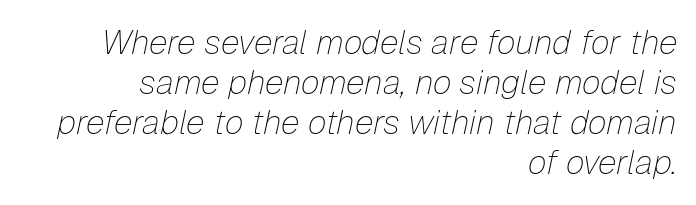
{"italic": "yes", "lean": "right", "slant_degrees": 12, "bold": "no", "weight": "thin", "width": "normal", "stroke_contrast": "low", "x_height": "medium", "monospaced": "no", "underline": "no", "align": "right", "line_spacing_ratio": 1.18, "letter_spacing": "normal", "letter_spacing_em": 0.0, "glyph_px": 34}
